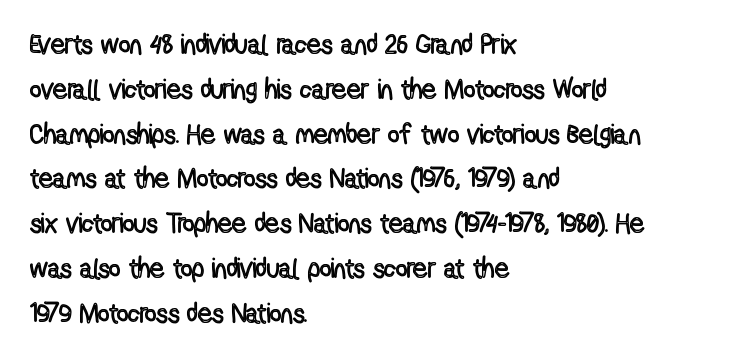
{"italic": "no", "width": "condensed", "x_height": "medium", "monospaced": "no", "underline": "no", "align": "left", "line_spacing": "normal", "line_spacing_ratio": 1.6, "letter_spacing": "normal", "letter_spacing_em": 0.0, "glyph_px": 28}
